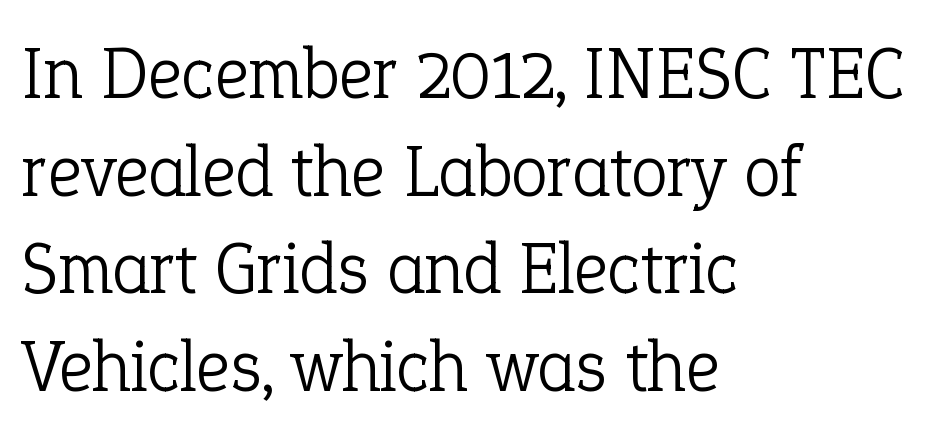
{"serif": "yes", "italic": "no", "bold": "no", "weight": "light", "width": "normal", "stroke_contrast": "low", "x_height": "medium", "monospaced": "no", "underline": "no", "align": "left", "line_spacing": "normal", "line_spacing_ratio": 1.32, "letter_spacing": "normal", "letter_spacing_em": 0.0, "glyph_px": 74}
